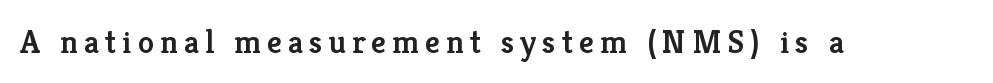
Words float on clear page, feet unadorned. Nope, not italic — everything's standing straight. You could not count columns in this text — the font is proportionally spaced. The type family on display is of the serif kind. These lines carry some extra weight — a demibold, not a full bold.
